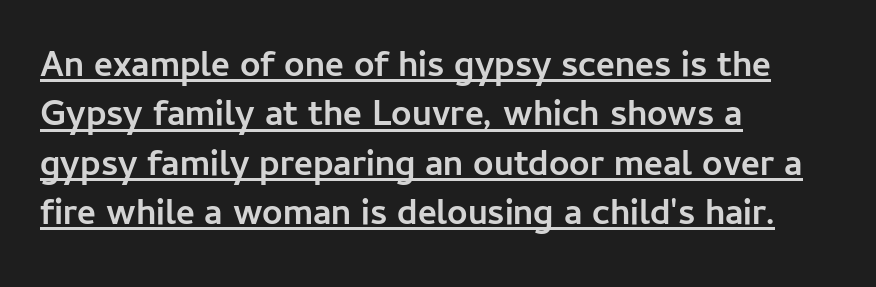
The text block is weighted toward the left margin, trailing off unevenly rightward. A typesetter would call this proportional, since set widths differ per character. A normal amount of white space separates one row of letters from the next. The font family rendered here belongs to the sans-serif group. Caption: bold face, heavy strokes.
